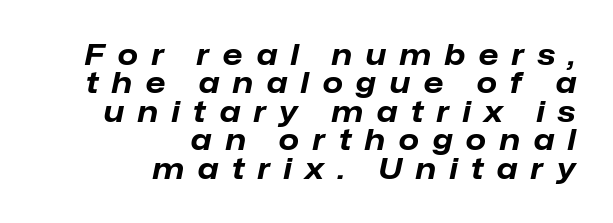
The image shows 29 px bold type, italic (leaning right); set right-aligned, tight line spacing (0.98x), unusually wide letter spacing (+0.47 em), not underlined; low stroke contrast and a medium x-height.
